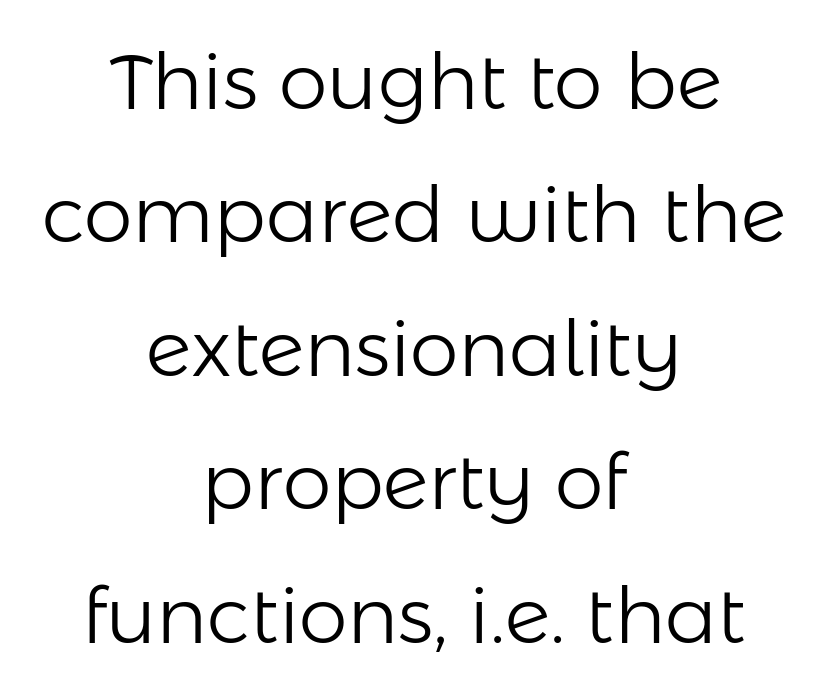
The image shows 78 px light sans-serif type, upright; set centered, line spacing 1.71x, normal letter spacing, not underlined; low stroke contrast and a medium x-height.
